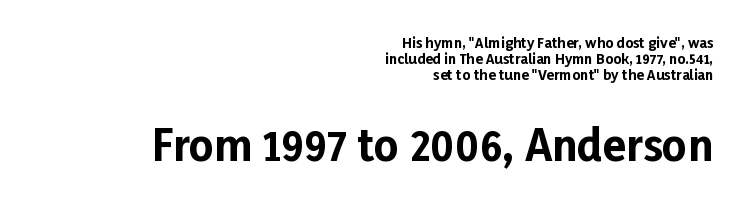
The glyphs have the mass of a bold cut. Note the varied advance widths — an 'i' is clearly narrower than an 'm'. Closely set lines give the paragraph a compact silhouette. When letters stand straight like this, we call the style roman or upright.
